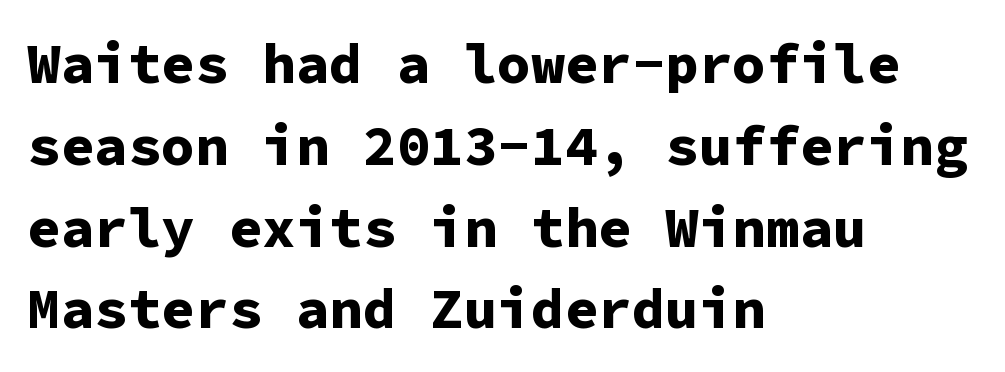
Q: Is the text bold? A: Yes.
Q: Is the text italic (slanted)? A: No, it is upright.
Q: Is the typeface a serif or a sans-serif typeface? A: Sans-serif.
Q: Is the text underlined? A: No.
Q: How is the paragraph aligned? A: Left-aligned.
Q: Is the spacing between letters normal or unusually wide? A: Normal.
Q: Is the spacing between lines tight, normal or loose? A: Normal.
Q: Width (condensed, normal, or wide)? A: Normal.
Q: Stroke contrast? A: Low.
Q: x-height? A: Medium.
Q: Monospaced? A: Yes.
